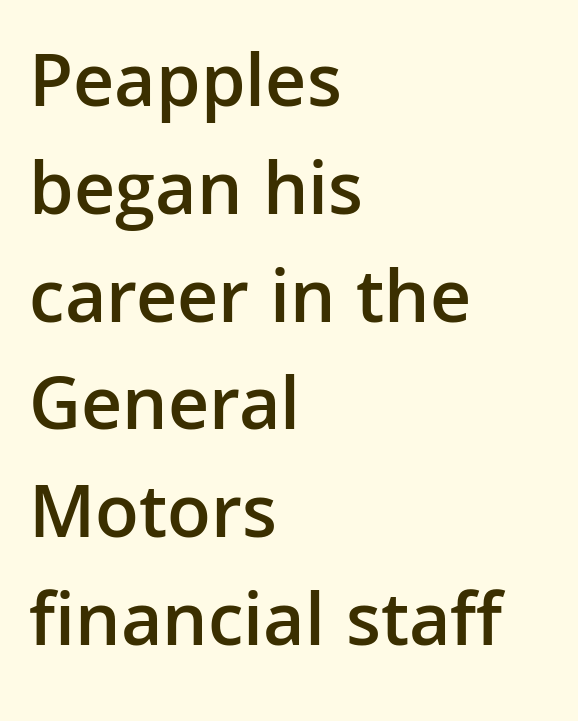
The ragged edge is on the right, which tells us the setting is flush left. The passage shown is typeset with a sans-serif family. Style check: upright. The space beneath each line is pristine and unruled.
